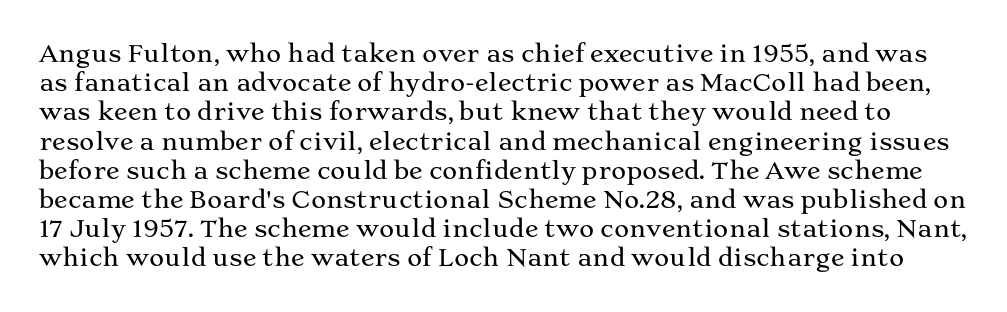
The image shows 23 px text type, upright; set normal line spacing (1.27x), normal letter spacing, not underlined.
